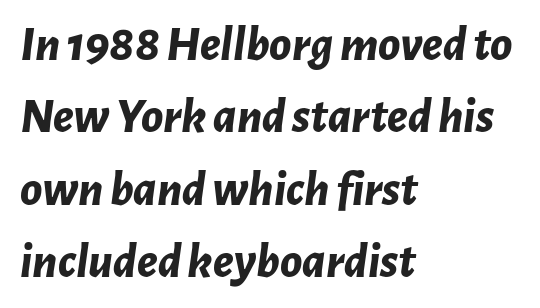
{"italic": "yes", "lean": "right", "slant_degrees": 7, "bold": "yes", "weight": "bold", "width": "normal", "stroke_contrast": "low", "x_height": "medium", "monospaced": "no", "underline": "no", "align": "left", "line_spacing": "normal", "line_spacing_ratio": 1.45, "letter_spacing": "normal", "letter_spacing_em": 0.0, "glyph_px": 50}
